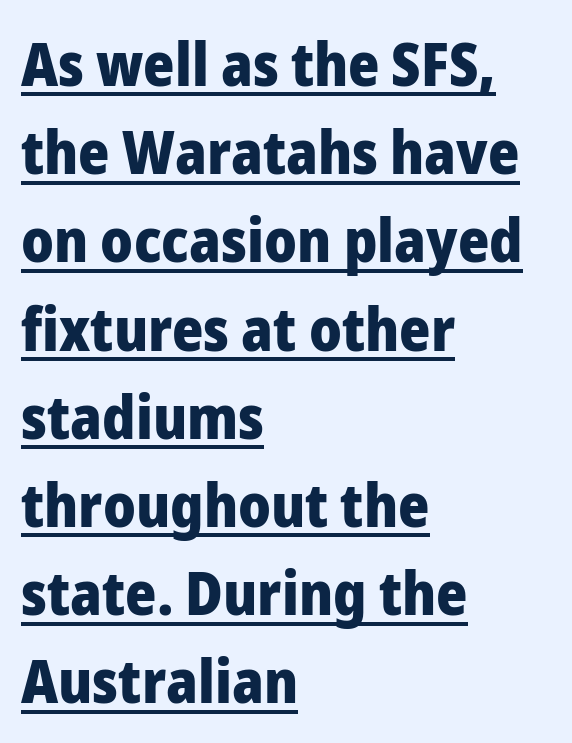
Q: Is the text bold? A: Yes.
Q: Is the text italic (slanted)? A: No, it is upright.
Q: Is the typeface a serif or a sans-serif typeface? A: Sans-serif.
Q: Is the text underlined? A: Yes.
Q: How is the paragraph aligned? A: Left-aligned.
Q: Is the spacing between letters normal or unusually wide? A: Normal.
Q: Is the spacing between lines tight, normal or loose? A: Normal.
Q: Width (condensed, normal, or wide)? A: Normal.
Q: Stroke contrast? A: Low.
Q: x-height? A: Medium.
Q: Monospaced? A: No.
